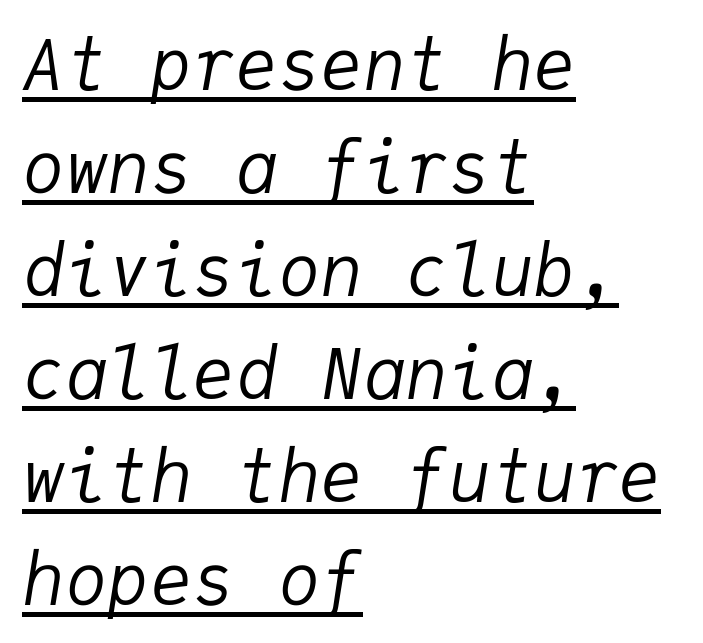
Ink coverage per letter is moderate at most. Beneath each row of characters lies a ruled line. Each line starts at the same left margin while the right side varies. Here the designer chose a console-style face with uniform glyph widths. Horizontal bands of white between lines are of average thickness.
